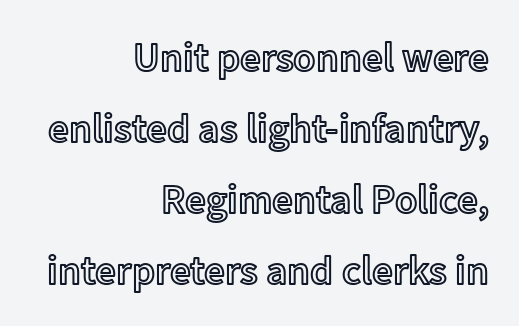
The image shows 41 px text type, upright; set right-aligned, line spacing 1.73x, normal letter spacing, not underlined; a medium x-height.
